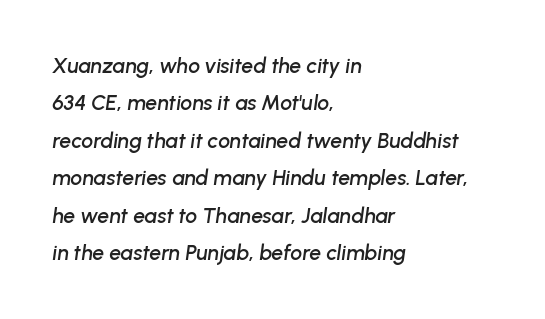
{"italic": "yes", "lean": "right", "slant_degrees": 8, "underline": "no", "align": "left", "line_spacing_ratio": 1.78, "letter_spacing": "normal", "letter_spacing_em": 0.0, "glyph_px": 21}
